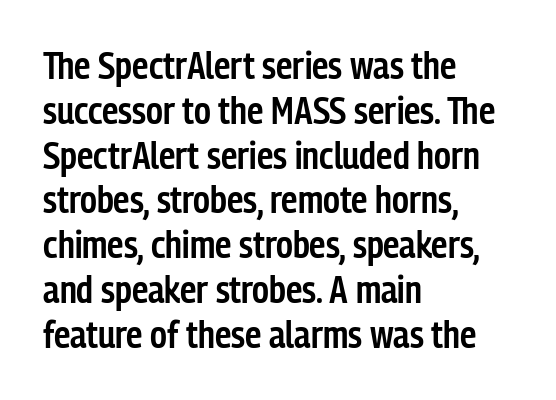
The image shows 37 px semibold, condensed sans-serif type, upright; set left-aligned, line spacing 1.21x, normal letter spacing, not underlined; low stroke contrast and a medium x-height.
